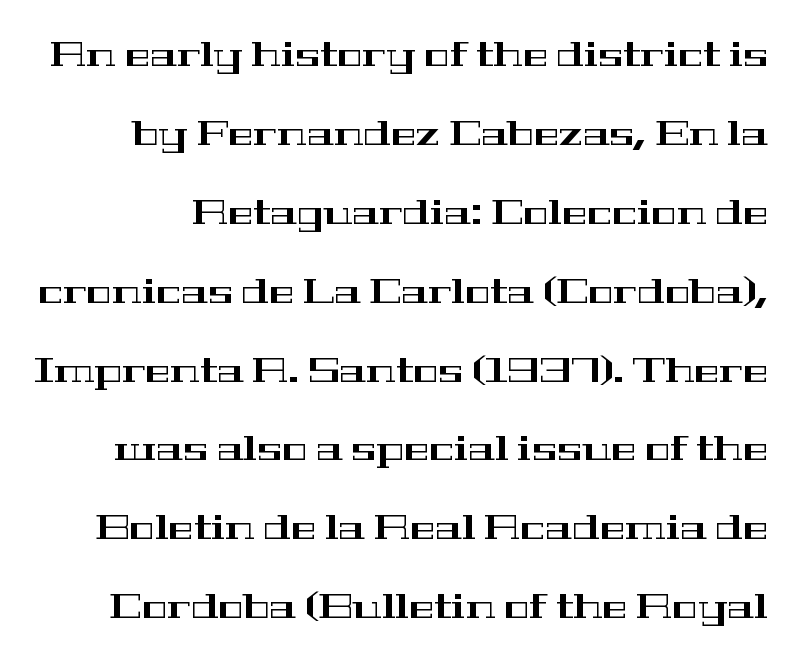
The line texture is even and compact thanks to regular tracking. A serif font was chosen for this passage. A typesetter would call this leading open, well beyond the default. Descender tails drop into unmarked territory. These lines are rendered in a variable-pitch font. When letters stand straight like this, we call the style roman or upright.
